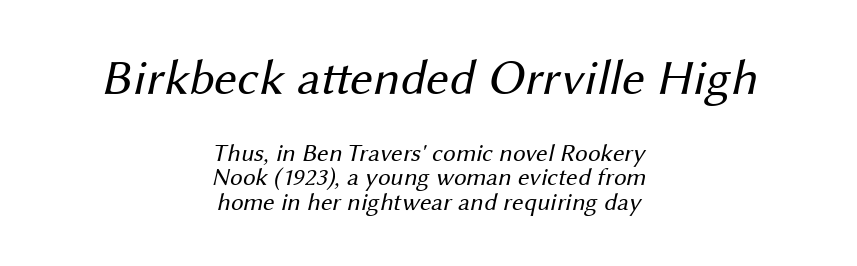
{"serif": "no", "bold": "no", "weight": "regular", "width": "normal", "stroke_contrast": "medium", "x_height": "medium", "monospaced": "no", "underline": "no", "align": "center", "line_spacing": "tight", "line_spacing_ratio": 0.98, "letter_spacing": "normal", "letter_spacing_em": 0.0, "larger_block": "first", "size_ratio": 2.0, "glyph_px": 50}
